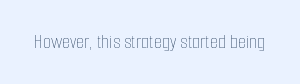
The image shows 21 px text type, upright; set normal letter spacing, not underlined.
